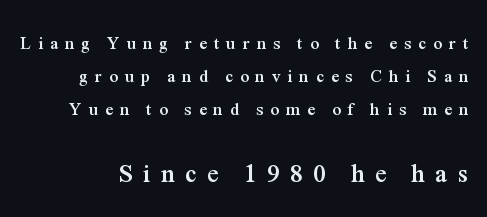
Q: Is the text bold? A: Yes.
Q: Is the text italic (slanted)? A: No, it is upright.
Q: Is the text underlined? A: No.
Q: Is the spacing between letters normal or unusually wide? A: Unusually wide.
Q: Is the spacing between lines tight, normal or loose? A: Loose.
Q: Which block of text is set in a larger size, the first (top) or the second (bottom)? A: The second (bottom) one.
